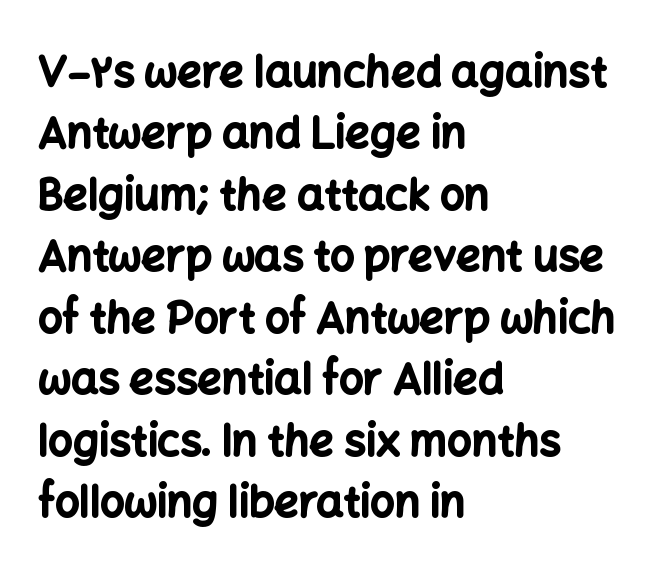
You can tell from the bare stems that sans-serif type was used. Descenders are the only things crossing below the line. A student would call this left alignment; a typographer would say flush left, rag right. Think of a printed novel: that variable character pitch is what you see here. Designer's note — italics off, roman on. Line spacing here is normal.
